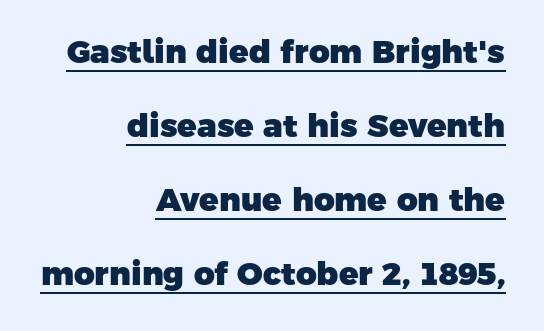
Q: Is the text bold? A: Yes.
Q: Is the typeface a serif or a sans-serif typeface? A: Sans-serif.
Q: Is the text underlined? A: Yes.
Q: How is the paragraph aligned? A: Right-aligned.
Q: Is the spacing between letters normal or unusually wide? A: Normal.
Q: Is the spacing between lines tight, normal or loose? A: Loose.
Q: Width (condensed, normal, or wide)? A: Normal.
Q: Stroke contrast? A: Low.
Q: x-height? A: Medium.
Q: Monospaced? A: No.
